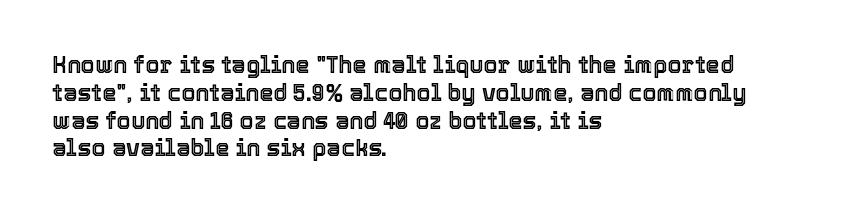
Here the glyphs are tracked normally, forming tight word shapes. The specimen omits any rule beneath the text block's lines. Vertical strokes here are truly vertical. The lines in this sample share a left origin and differ only in where they stop.
